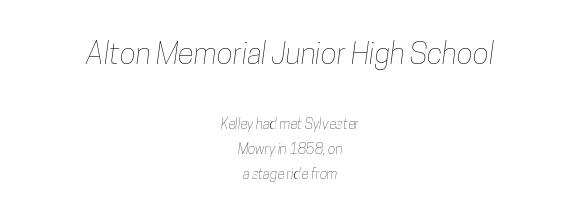
Anything drawn beneath the words? Only blank space. How are the letters spaced? Ordinarily, with no added tracking. Character size in the leading block exceeds that of the trailing block. Does the copy run flush right? No — it is centered line by line. The rendering uses natural spacing where letterforms have individual widths.
